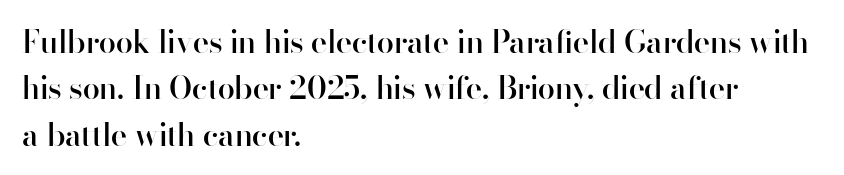
{"serif": "no", "italic": "no", "bold": "semi", "weight": "semibold", "width": "normal", "stroke_contrast": "high", "x_height": "small", "monospaced": "no", "underline": "no", "align": "left", "line_spacing": "normal", "line_spacing_ratio": 1.5, "letter_spacing": "normal", "letter_spacing_em": 0.0, "glyph_px": 31}
